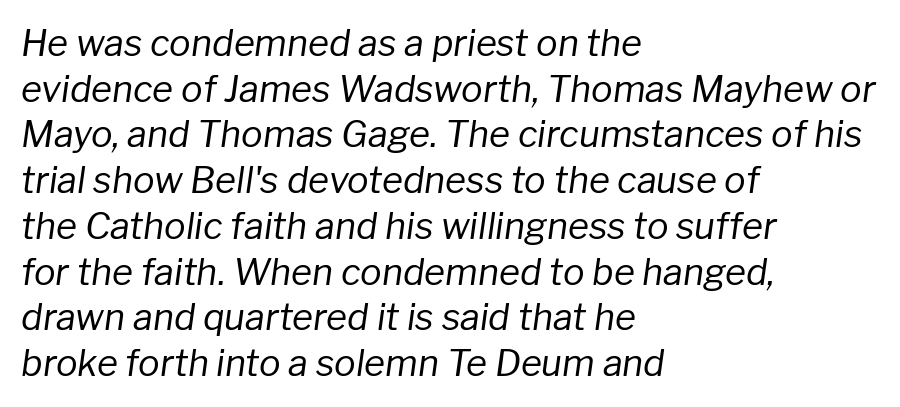
Q: Is the text bold? A: No.
Q: Is the text italic (slanted)? A: Yes, it leans right by about 8 degrees.
Q: Is the text underlined? A: No.
Q: How is the paragraph aligned? A: Left-aligned.
Q: Is the spacing between letters normal or unusually wide? A: Normal.
Q: Is the spacing between lines tight, normal or loose? A: Normal.
Q: Width (condensed, normal, or wide)? A: Normal.
Q: Stroke contrast? A: Low.
Q: x-height? A: Medium.
Q: Monospaced? A: No.
